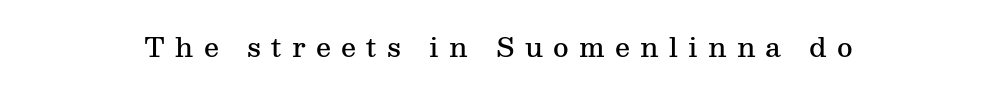
Where is the straight margin? There isn't one; the lines are centered. Typesetter's note: demi weight, one step under bold. Nope, not italic — everything's standing straight. These lines have a slow, spaced-out rhythm from letter to letter. The space beneath each line is pristine and unruled.
